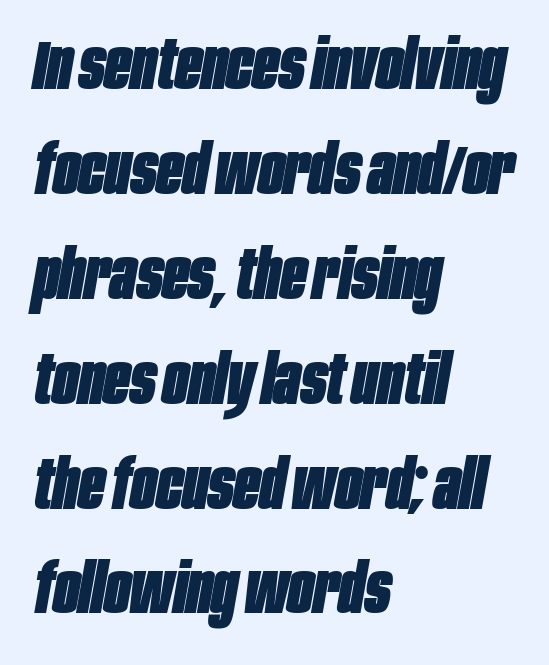
The image shows 69 px heavy, condensed type, italic (leaning right); set left-aligned, normal line spacing (1.52x), normal letter spacing, not underlined; low stroke contrast and a large x-height.
